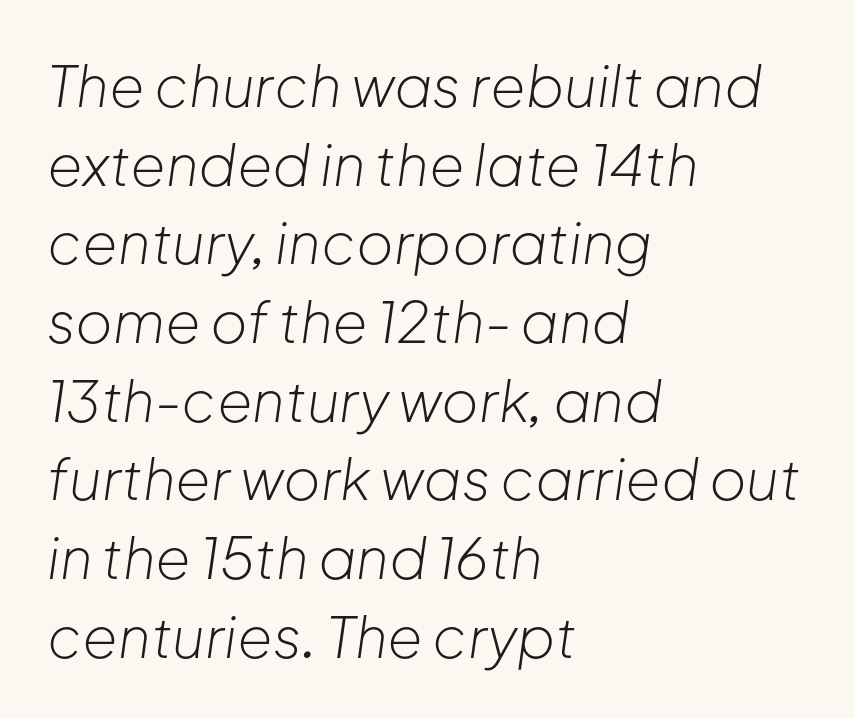
The image shows 57 px light type, italic (leaning right); set left-aligned, normal line spacing (1.38x), normal letter spacing, not underlined; low stroke contrast and a medium x-height.
